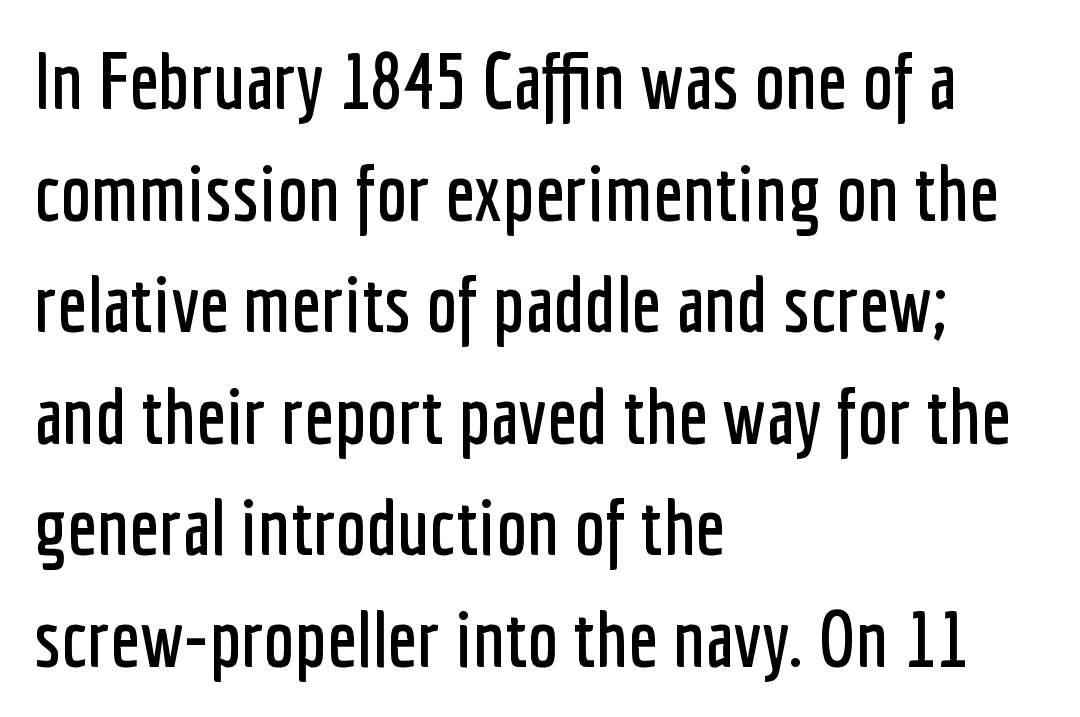
Q: Is the text italic (slanted)? A: No, it is upright.
Q: Is the typeface a serif or a sans-serif typeface? A: Sans-serif.
Q: Is the text underlined? A: No.
Q: How is the paragraph aligned? A: Left-aligned.
Q: Is the spacing between letters normal or unusually wide? A: Normal.
Q: Is the spacing between lines tight, normal or loose? A: Normal.
Q: Width (condensed, normal, or wide)? A: Condensed.
Q: Stroke contrast? A: Low.
Q: x-height? A: Medium.
Q: Monospaced? A: No.
